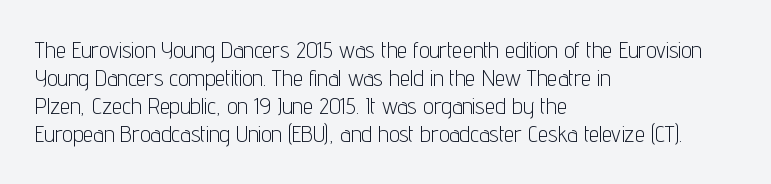
Q: Is the text bold? A: No.
Q: Is the text italic (slanted)? A: No, it is upright.
Q: Is the text underlined? A: No.
Q: How is the paragraph aligned? A: Left-aligned.
Q: Is the spacing between letters normal or unusually wide? A: Normal.
